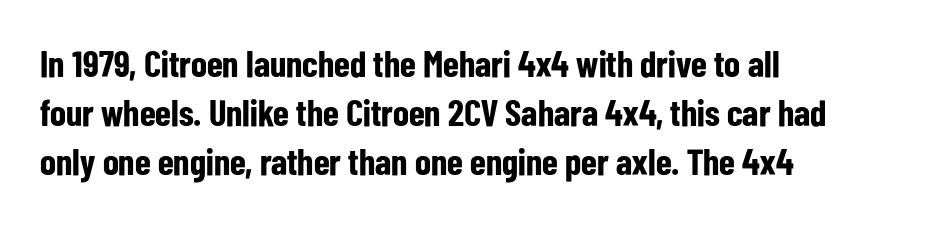
The image shows 37 px bold, condensed sans-serif type, upright; set left-aligned, normal line spacing (1.33x), normal letter spacing, not underlined; low stroke contrast and a medium x-height.
